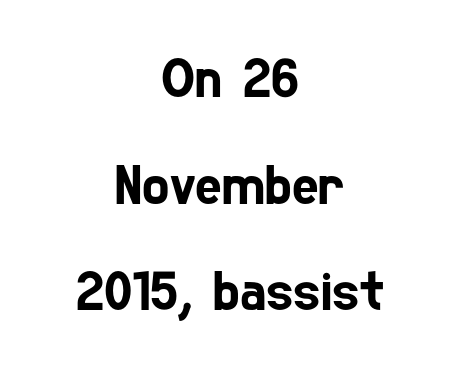
The image shows 57 px condensed sans-serif type; set centered, line spacing 1.87x, normal letter spacing, not underlined; low stroke contrast and a medium x-height.
